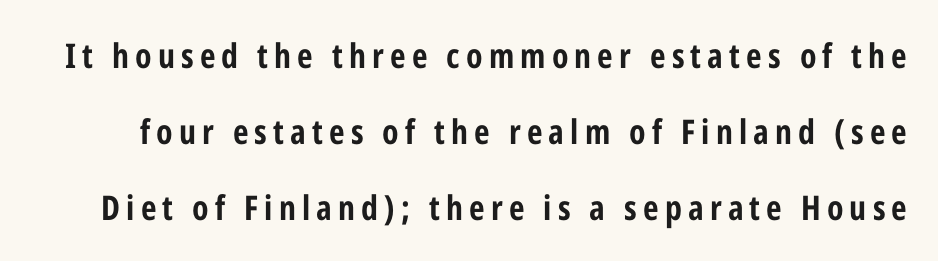
The baseline area is clear. Compared with an ordinary text face, these strokes are far heavier — a full bold. Spacing verdict: proportional, widths tailored to each character. Does the type have serifs? No, each stem ends abruptly. In terms of leading, this rendering errs on the spacious side. Do the letters lean? They stand straight.
